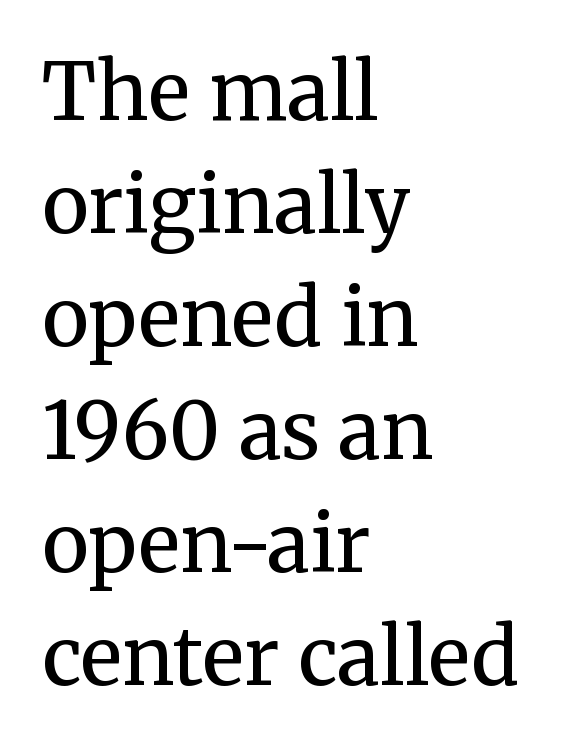
The image shows 79 px regular-weight serif type, upright; set left-aligned, normal line spacing (1.43x), normal letter spacing, not underlined; medium stroke contrast and a medium x-height.
